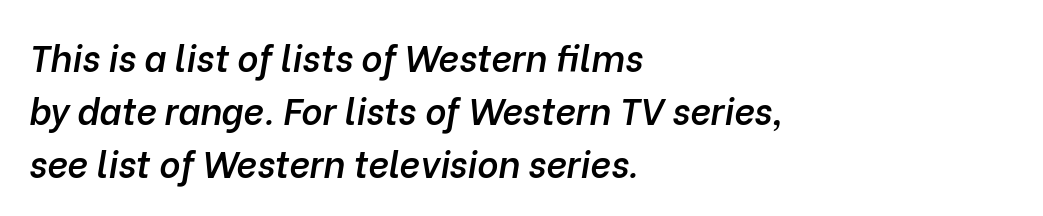
Stroke thickness is moderately raised; the sample reads as semibold. You could call the tracking neutral — neither tight nor loose. One-word summary of the alignment: left. The face used here is proportionally spaced, like ordinary book or web type.
